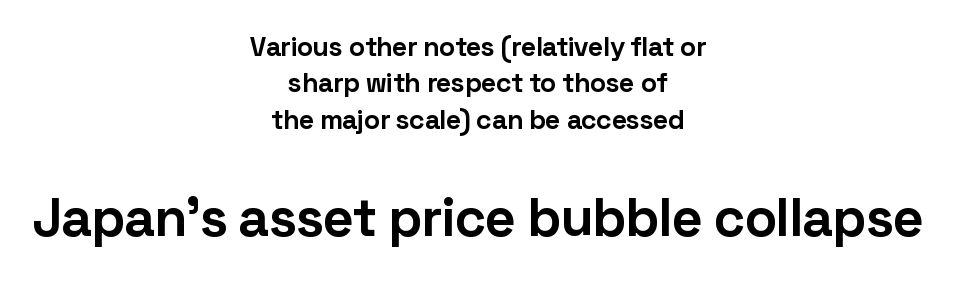
The image shows 54 px bold sans-serif type, upright; set centered, normal line spacing (1.35x), normal letter spacing, not underlined; the second (bottom) block is 2.0x larger; low stroke contrast and a medium x-height.
